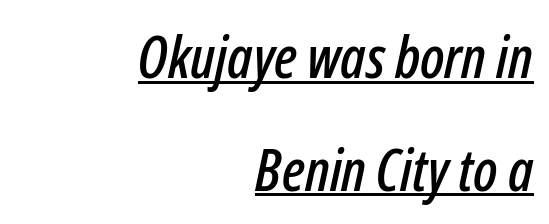
Q: Is the text italic (slanted)? A: Yes, it leans right by about 12 degrees.
Q: Is the text underlined? A: Yes.
Q: How is the paragraph aligned? A: Right-aligned.
Q: Is the spacing between letters normal or unusually wide? A: Normal.
Q: Is the spacing between lines tight, normal or loose? A: Loose.
Q: Width (condensed, normal, or wide)? A: Condensed.
Q: Stroke contrast? A: Low.
Q: x-height? A: Medium.
Q: Monospaced? A: No.
